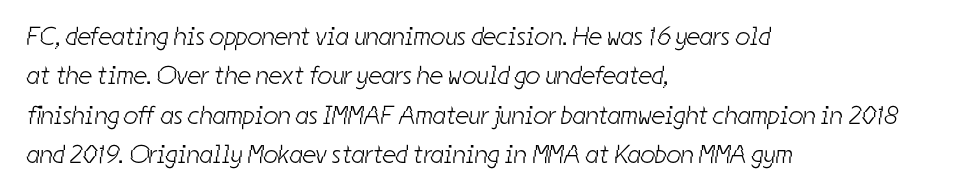
The image shows 26 px text type; set left-aligned, normal line spacing (1.51x), normal letter spacing, not underlined.
